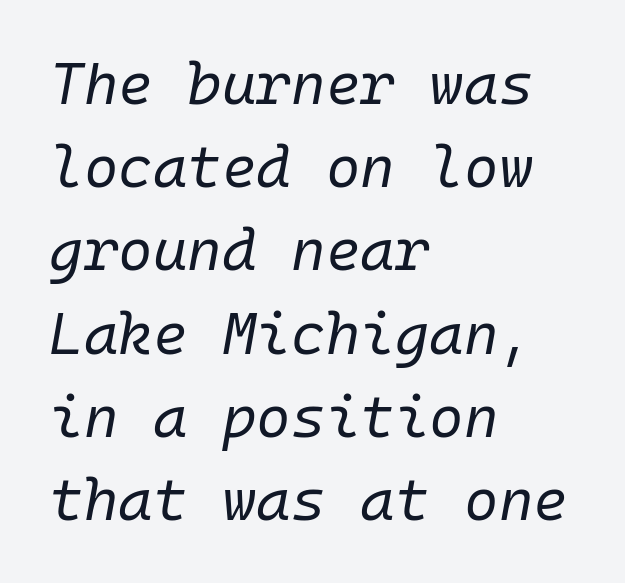
{"italic": "yes", "lean": "right", "slant_degrees": 10, "bold": "no", "weight": "regular", "width": "normal", "stroke_contrast": "low", "x_height": "medium", "monospaced": "yes", "underline": "no", "align": "left", "line_spacing": "normal", "line_spacing_ratio": 1.41, "letter_spacing": "normal", "letter_spacing_em": 0.0, "glyph_px": 59}
